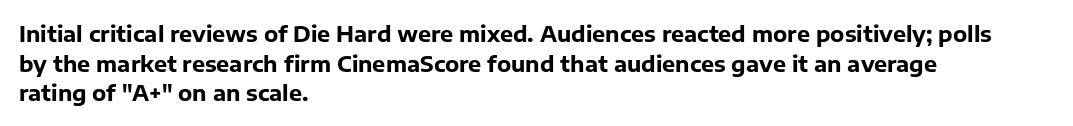
Q: Is the text bold? A: Yes.
Q: Is the text italic (slanted)? A: No, it is upright.
Q: Is the text underlined? A: No.
Q: How is the paragraph aligned? A: Left-aligned.
Q: Is the spacing between letters normal or unusually wide? A: Normal.
Q: Is the spacing between lines tight, normal or loose? A: Normal.
